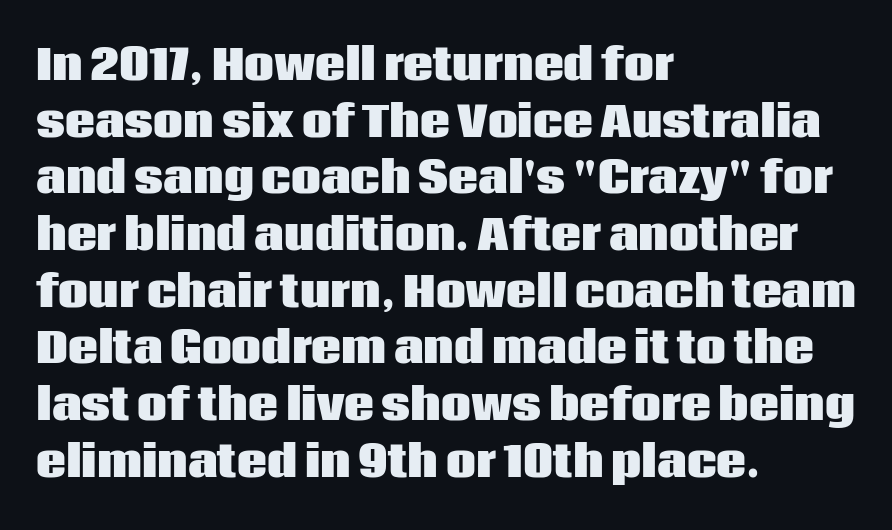
{"serif": "no", "italic": "no", "bold": "yes", "weight": "heavy", "width": "normal", "stroke_contrast": "low", "x_height": "large", "monospaced": "no", "underline": "no", "align": "left", "line_spacing": "normal", "line_spacing_ratio": 1.35, "letter_spacing": "normal", "letter_spacing_em": 0.0, "glyph_px": 42}
